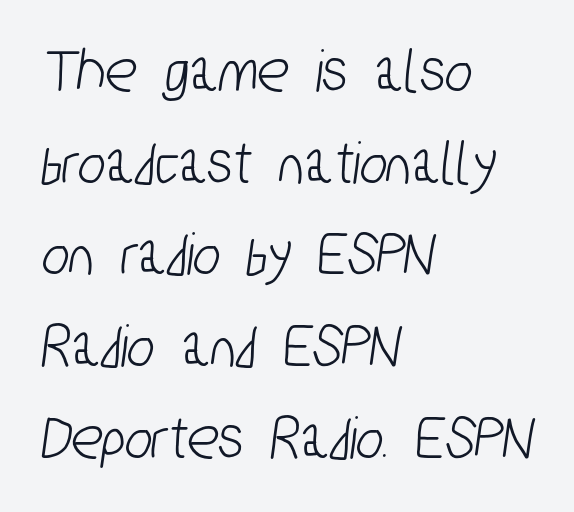
Q: Is the typeface a serif or a sans-serif typeface? A: Sans-serif.
Q: Is the text underlined? A: No.
Q: How is the paragraph aligned? A: Left-aligned.
Q: Is the spacing between letters normal or unusually wide? A: Normal.
Q: Is the spacing between lines tight, normal or loose? A: Normal.
Q: Width (condensed, normal, or wide)? A: Condensed.
Q: Stroke contrast? A: Low.
Q: x-height? A: Medium.
Q: Monospaced? A: No.
